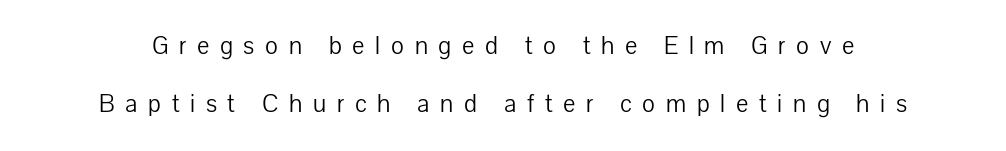
Glance below the letters and you will spot only blank space. The designer dialed line spacing up above the default. Students, note that the glyphs here are deliberately spaced far apart. The cut favours lightness, reaching ordinary text weight at its darkest. Characters remain perfectly vertical along every line.
